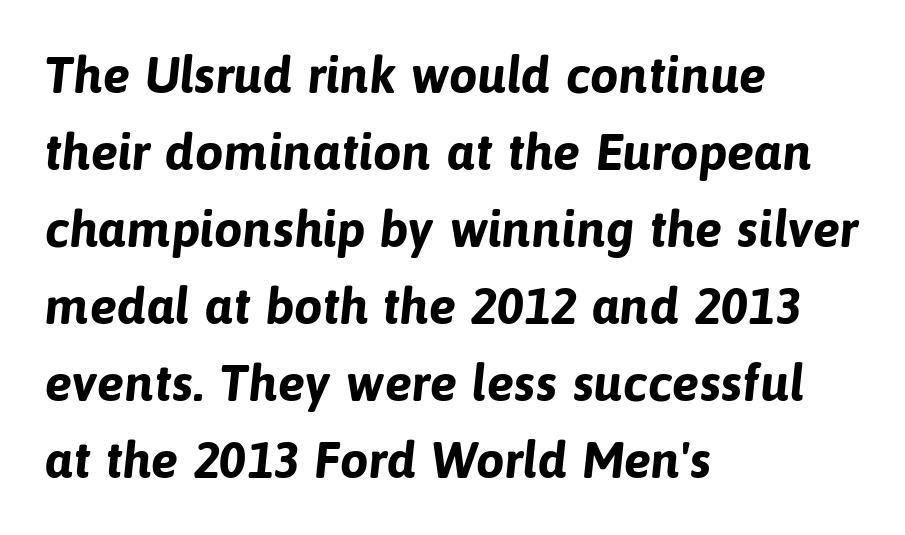
{"serif": "no", "bold": "yes", "weight": "bold", "width": "normal", "stroke_contrast": "low", "x_height": "medium", "monospaced": "no", "underline": "no", "align": "left", "line_spacing": "normal", "line_spacing_ratio": 1.51, "letter_spacing": "normal", "letter_spacing_em": 0.0, "glyph_px": 51}
